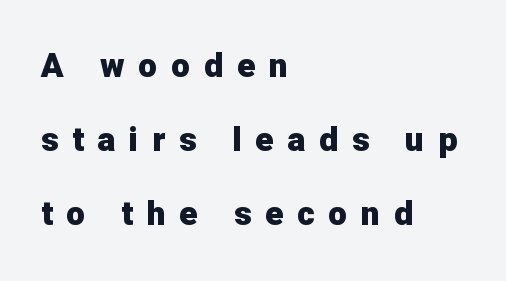
Q: Is the text bold? A: Yes.
Q: Is the text italic (slanted)? A: No, it is upright.
Q: Is the typeface a serif or a sans-serif typeface? A: Sans-serif.
Q: Is the text underlined? A: No.
Q: How is the paragraph aligned? A: Left-aligned.
Q: Is the spacing between letters normal or unusually wide? A: Unusually wide.
Q: Is the spacing between lines tight, normal or loose? A: Loose.
Q: Width (condensed, normal, or wide)? A: Normal.
Q: Stroke contrast? A: Low.
Q: x-height? A: Medium.
Q: Monospaced? A: No.
